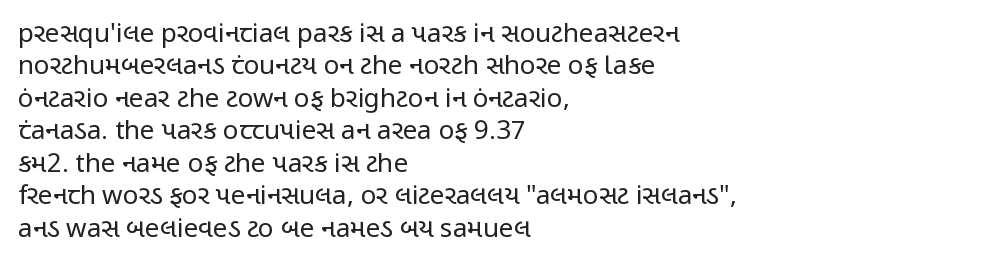
Line spacing here is normal. Nobody touched the tracking dial on this one. Quick note: underline off. Designer's note — italics off, roman on. The lines are quadded left.
